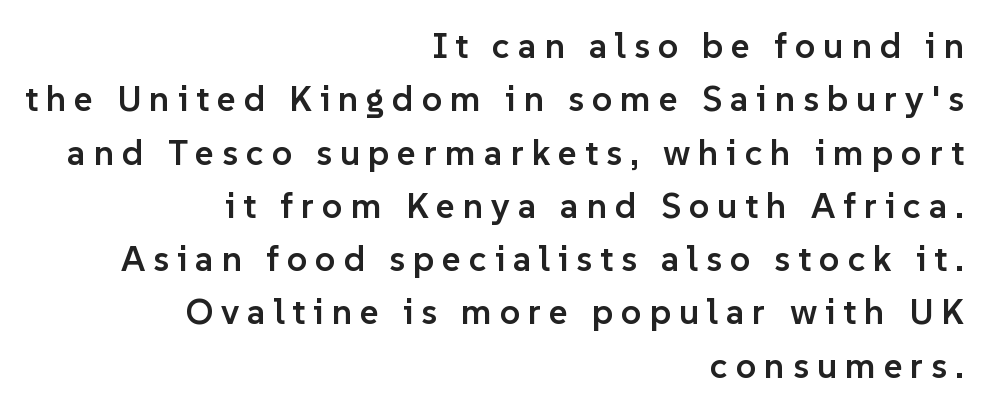
{"serif": "no", "italic": "no", "bold": "semi", "weight": "semibold", "width": "normal", "stroke_contrast": "low", "x_height": "medium", "monospaced": "no", "underline": "no", "align": "right", "line_spacing": "normal", "line_spacing_ratio": 1.48, "letter_spacing": "wide", "letter_spacing_em": 0.22, "glyph_px": 36}
